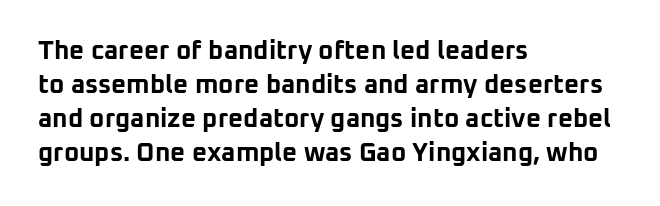
Q: Is the text bold? A: Yes.
Q: Is the text italic (slanted)? A: No, it is upright.
Q: Is the text underlined? A: No.
Q: How is the paragraph aligned? A: Left-aligned.
Q: Is the spacing between letters normal or unusually wide? A: Normal.
Q: Is the spacing between lines tight, normal or loose? A: Normal.
